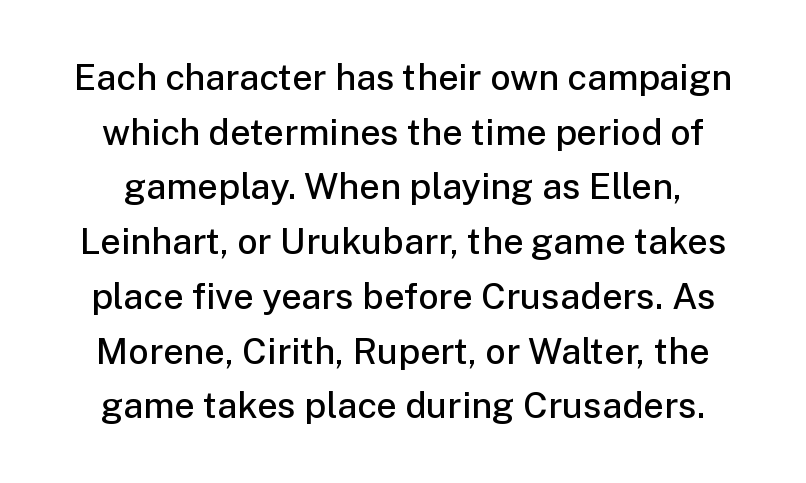
This rendering features lettering with no underline. Are there feet on the stems? There aren't — it's a sans. Moderately thickened strokes mark this as semibold type. These lines were composed using upright roman letters. This block has exactly the height ordinary leading produces.
